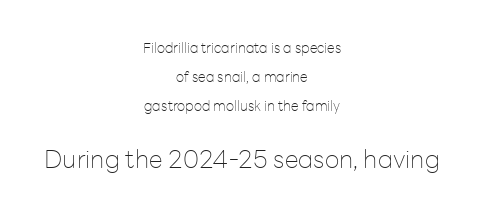
Compared with typical body copy, the letter spacing here is the same. A roman cut, with each character standing at attention. Students, observe: this is what heavily led, spacious text looks like. A quiet, ordinary-to-light weight characterises the typeface. Visually, the bottom section dominates because its glyphs are scaled up.
